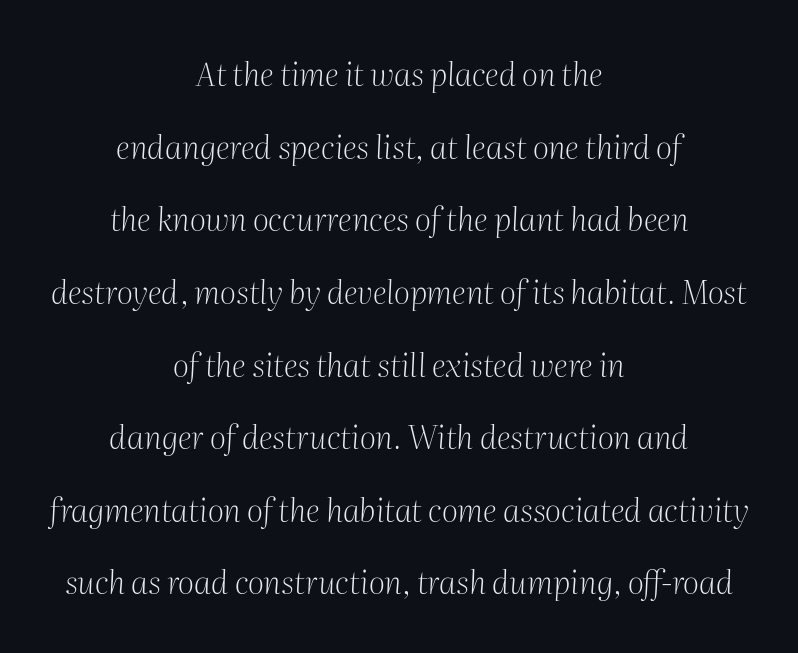
A typesetter would call this zero additional tracking. Every character sits at an angle, as italics do. A bare baseline throughout the passage. Does the copy run flush right? No — it is centered line by line. Bold? No — there's no thickening of the strokes.
